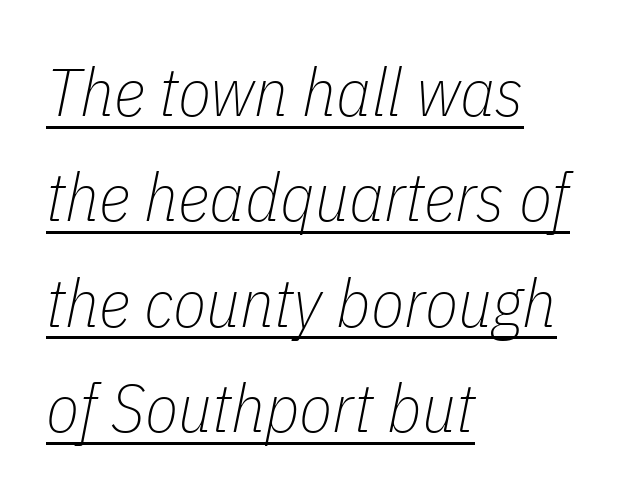
The image shows 68 px thin, condensed type, italic (leaning right); set left-aligned, normal line spacing (1.55x), normal letter spacing, underlined; low stroke contrast and a medium x-height.
